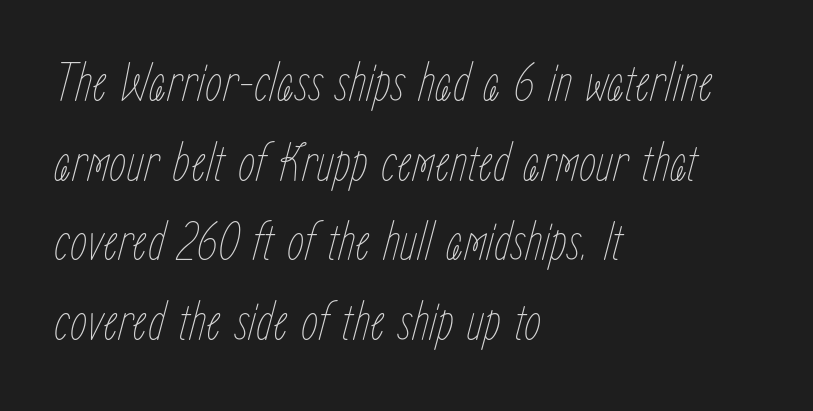
Inter-character spacing is left at the font's built-in metrics. The vertical gap from one line to the next is medium. Lines of text with bare space underneath. Stem width sits at or under what a default text font uses. Think of a printed novel: that variable character pitch is what you see here.
